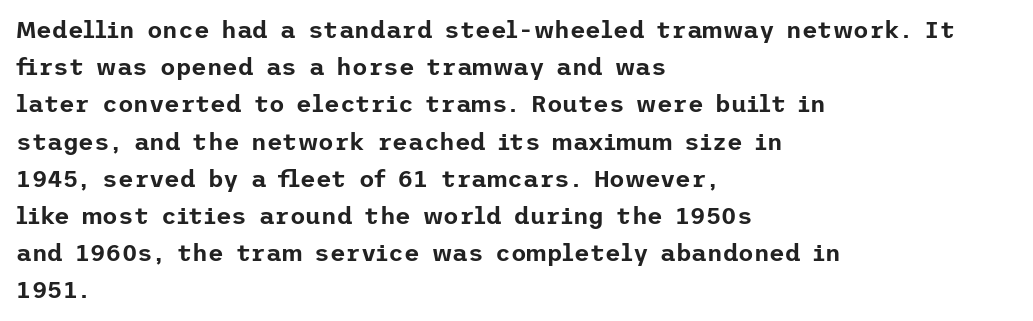
{"italic": "no", "underline": "no", "align": "left", "line_spacing": "normal", "line_spacing_ratio": 1.55, "letter_spacing": "normal", "letter_spacing_em": 0.0, "glyph_px": 24}
